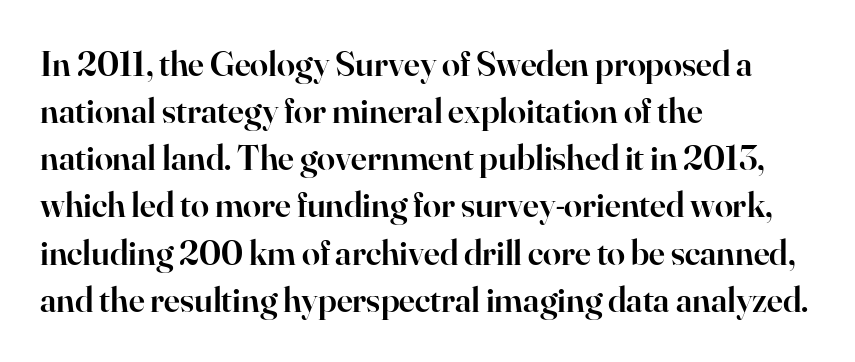
{"serif": "yes", "italic": "no", "bold": "semi", "weight": "semibold", "width": "normal", "stroke_contrast": "high", "x_height": "small", "monospaced": "no", "underline": "no", "align": "left", "line_spacing": "normal", "line_spacing_ratio": 1.31, "letter_spacing": "normal", "letter_spacing_em": 0.0, "glyph_px": 36}
